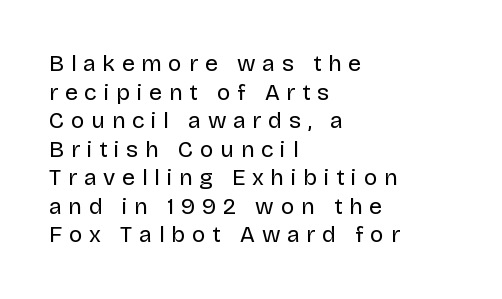
Q: Is the text bold? A: No.
Q: Is the text italic (slanted)? A: No, it is upright.
Q: Is the text underlined? A: No.
Q: How is the paragraph aligned? A: Left-aligned.
Q: Is the spacing between letters normal or unusually wide? A: Unusually wide.
